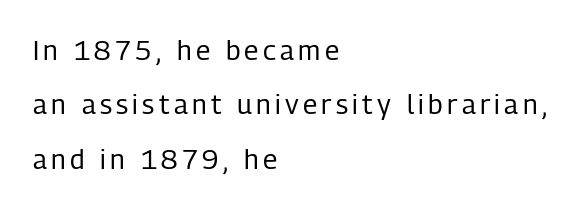
{"italic": "no", "bold": "no", "underline": "no", "align": "left", "line_spacing": "loose", "line_spacing_ratio": 2.01, "glyph_px": 27}
